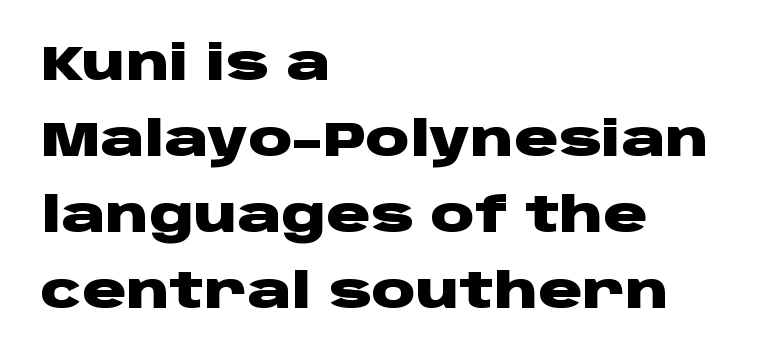
Q: Is the text bold? A: Yes.
Q: Is the text italic (slanted)? A: No, it is upright.
Q: Is the typeface a serif or a sans-serif typeface? A: Sans-serif.
Q: Is the text underlined? A: No.
Q: How is the paragraph aligned? A: Left-aligned.
Q: Is the spacing between letters normal or unusually wide? A: Normal.
Q: Is the spacing between lines tight, normal or loose? A: Normal.
Q: Width (condensed, normal, or wide)? A: Wide.
Q: Stroke contrast? A: Low.
Q: x-height? A: Large.
Q: Monospaced? A: No.
